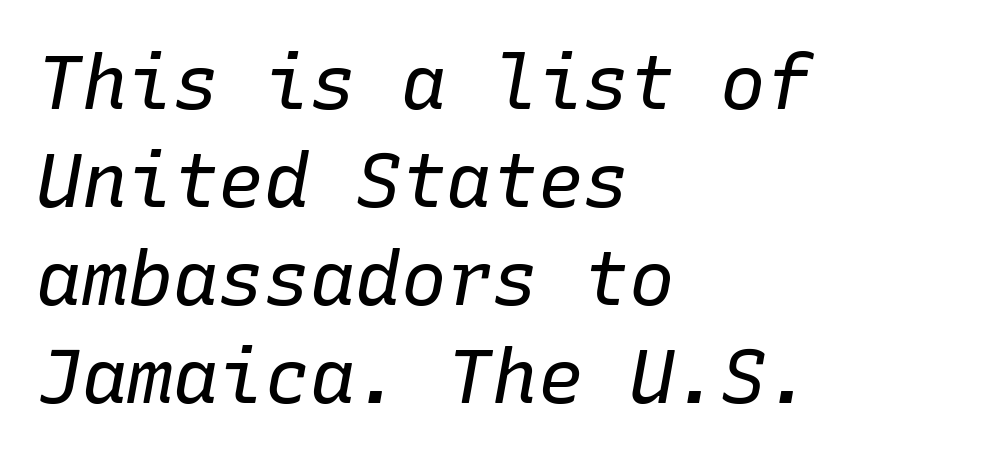
Q: Is the text bold? A: No.
Q: Is the text italic (slanted)? A: Yes, it leans right by about 10 degrees.
Q: Is the text underlined? A: No.
Q: How is the paragraph aligned? A: Left-aligned.
Q: Is the spacing between letters normal or unusually wide? A: Normal.
Q: Is the spacing between lines tight, normal or loose? A: Normal.
Q: Width (condensed, normal, or wide)? A: Normal.
Q: Stroke contrast? A: Low.
Q: x-height? A: Medium.
Q: Monospaced? A: Yes.
